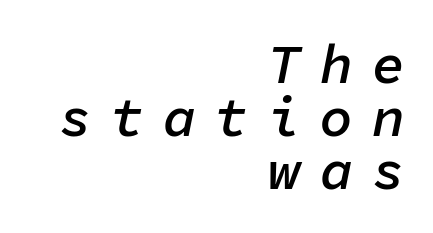
{"italic": "yes", "lean": "right", "slant_degrees": 11, "bold": "semi", "weight": "semibold", "width": "normal", "stroke_contrast": "low", "x_height": "medium", "monospaced": "yes", "underline": "no", "align": "right", "line_spacing": "tight", "line_spacing_ratio": 0.96, "letter_spacing": "wide", "letter_spacing_em": 0.35, "glyph_px": 55}
